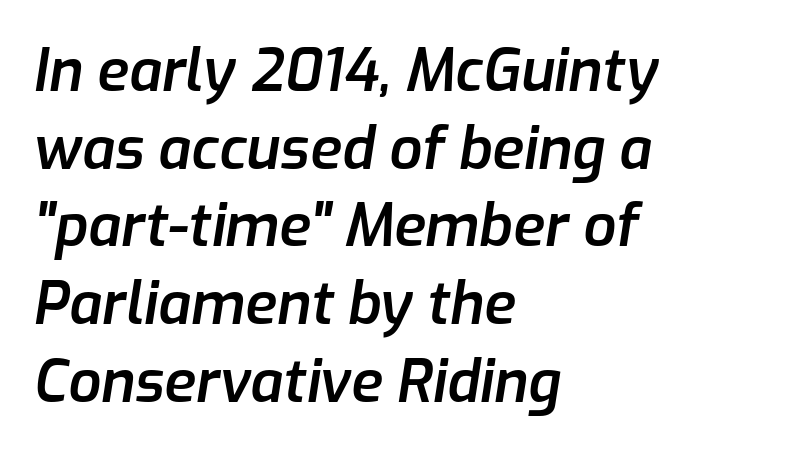
The image shows 58 px semibold type, italic (leaning right); set left-aligned, normal line spacing (1.34x), normal letter spacing, not underlined; low stroke contrast and a medium x-height.
